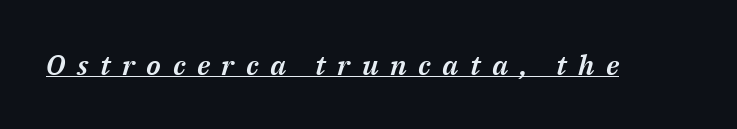
Q: Is the text italic (slanted)? A: Yes, it leans right by about 14 degrees.
Q: Is the text underlined? A: Yes.
Q: Is the spacing between letters normal or unusually wide? A: Unusually wide.
Q: Width (condensed, normal, or wide)? A: Normal.
Q: Stroke contrast? A: Medium.
Q: x-height? A: Medium.
Q: Monospaced? A: No.
